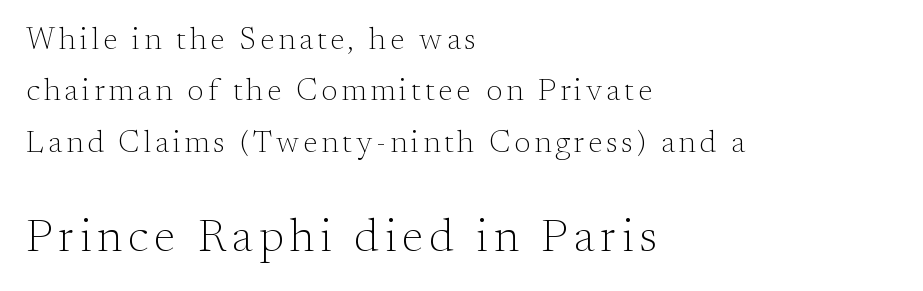
The image shows 46 px light serif type, upright; set left-aligned, normal line spacing (1.66x), not underlined; the second (bottom) block is 1.48x larger; medium stroke contrast and a small x-height.
